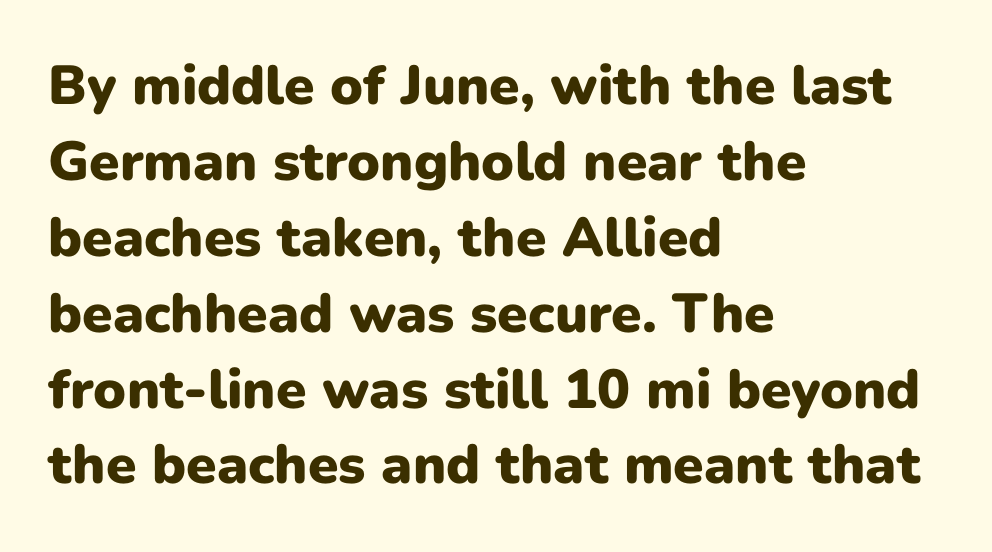
The image shows 55 px heavy sans-serif type, upright; set left-aligned, normal line spacing (1.38x), normal letter spacing, not underlined; low stroke contrast and a medium x-height.
